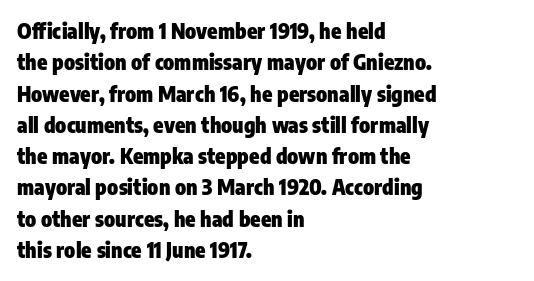
Q: Is the text bold? A: Yes.
Q: Is the text italic (slanted)? A: No, it is upright.
Q: Is the text underlined? A: No.
Q: How is the paragraph aligned? A: Left-aligned.
Q: Is the spacing between letters normal or unusually wide? A: Normal.
Q: Is the spacing between lines tight, normal or loose? A: Normal.
